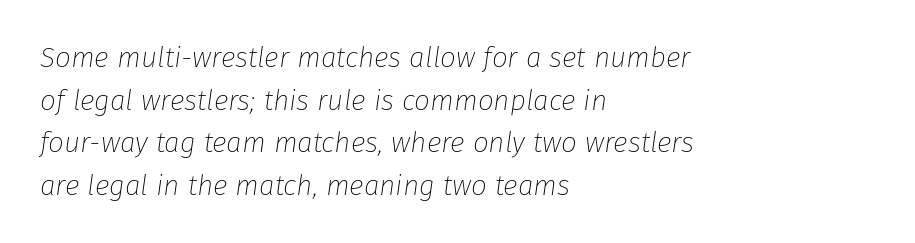
The image shows 28 px thin type, italic (leaning right); set left-aligned, normal line spacing (1.52x), normal letter spacing, not underlined; low stroke contrast and a medium x-height.
